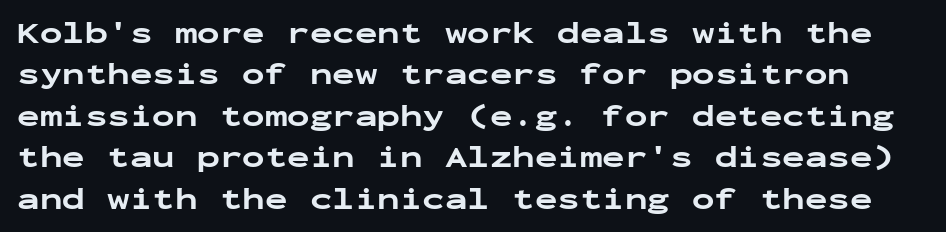
Quick note: underline off. Look at the bottom of the vertical strokes: they stop flat, with no serifs. As a designer I'd log this as weight 700, bold. Compared with typical paragraphs, the rows here are spaced about the same. Rendered with straight, roman letterforms. Fixed-width glyphs throughout — classic coding-font behaviour.
